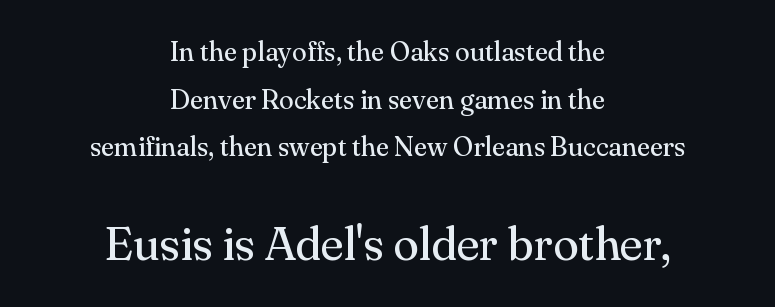
Q: Is the text bold? A: No.
Q: Is the text italic (slanted)? A: No, it is upright.
Q: Is the typeface a serif or a sans-serif typeface? A: Serif.
Q: Is the text underlined? A: No.
Q: How is the paragraph aligned? A: Centered.
Q: Is the spacing between letters normal or unusually wide? A: Normal.
Q: Which block of text is set in a larger size, the first (top) or the second (bottom)? A: The second (bottom) one.
Q: Width (condensed, normal, or wide)? A: Normal.
Q: Stroke contrast? A: Medium.
Q: x-height? A: Small.
Q: Monospaced? A: No.
